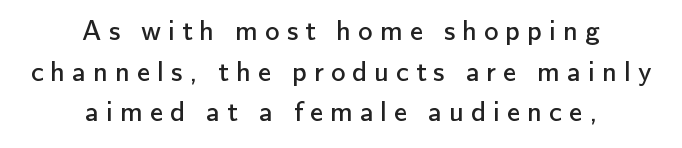
Q: Is the text bold? A: No.
Q: Is the text italic (slanted)? A: No, it is upright.
Q: Is the typeface a serif or a sans-serif typeface? A: Sans-serif.
Q: Is the text underlined? A: No.
Q: How is the paragraph aligned? A: Centered.
Q: Is the spacing between letters normal or unusually wide? A: Unusually wide.
Q: Is the spacing between lines tight, normal or loose? A: Normal.
Q: Width (condensed, normal, or wide)? A: Normal.
Q: Stroke contrast? A: Low.
Q: x-height? A: Small.
Q: Monospaced? A: No.
